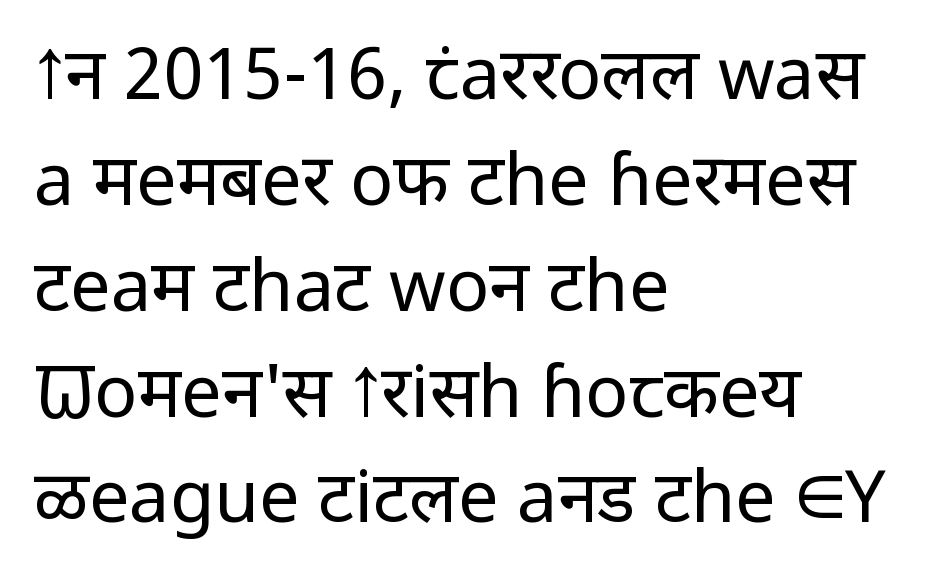
Type without underlining. Character widths vary here, with narrow letters taking less room than wide ones. Reading down the column, the eye jumps a familiar distance to each next line. Nope, no serifs anywhere on these letters. Default kerning and tracking; the words read as compact shapes. It's the straight-up-and-down kind of type.
